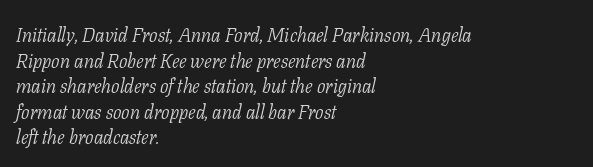
Q: Is the text bold? A: No.
Q: Is the text italic (slanted)? A: Yes, it leans right by about 11 degrees.
Q: Is the text underlined? A: No.
Q: How is the paragraph aligned? A: Left-aligned.
Q: Is the spacing between letters normal or unusually wide? A: Normal.
Q: Is the spacing between lines tight, normal or loose? A: Normal.
